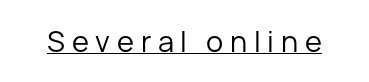
This is underlined copy, the kind a proofreader might mark for attention. Classification — sans serif. Rendered with straight, roman letterforms. The face used here is proportionally spaced, like ordinary book or web type.
